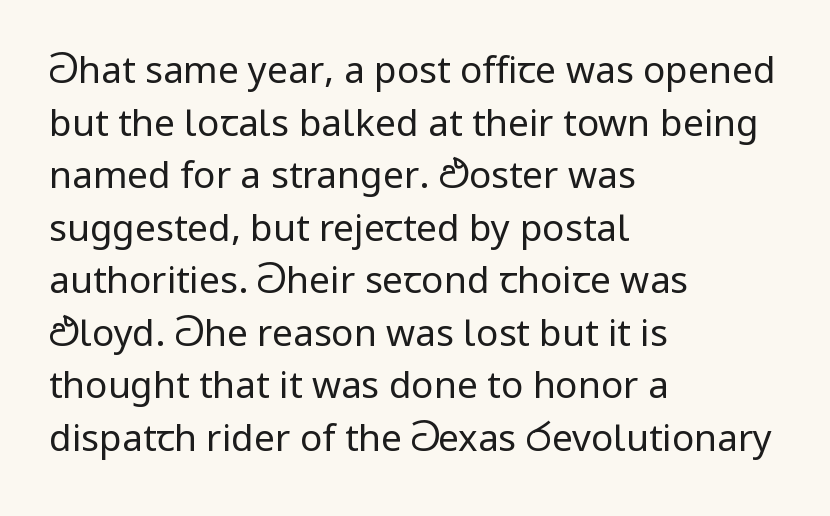
The image shows 37 px regular-weight sans-serif type, upright; set left-aligned, normal line spacing (1.42x), normal letter spacing, not underlined; low stroke contrast and a medium x-height.
